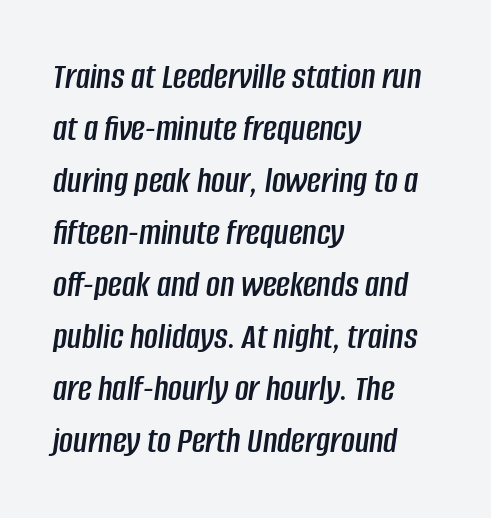
{"italic": "yes", "lean": "right", "slant_degrees": 8, "width": "condensed", "stroke_contrast": "low", "x_height": "large", "monospaced": "no", "underline": "no", "align": "left", "line_spacing": "normal", "line_spacing_ratio": 1.37, "letter_spacing": "normal", "letter_spacing_em": 0.0, "glyph_px": 38}
